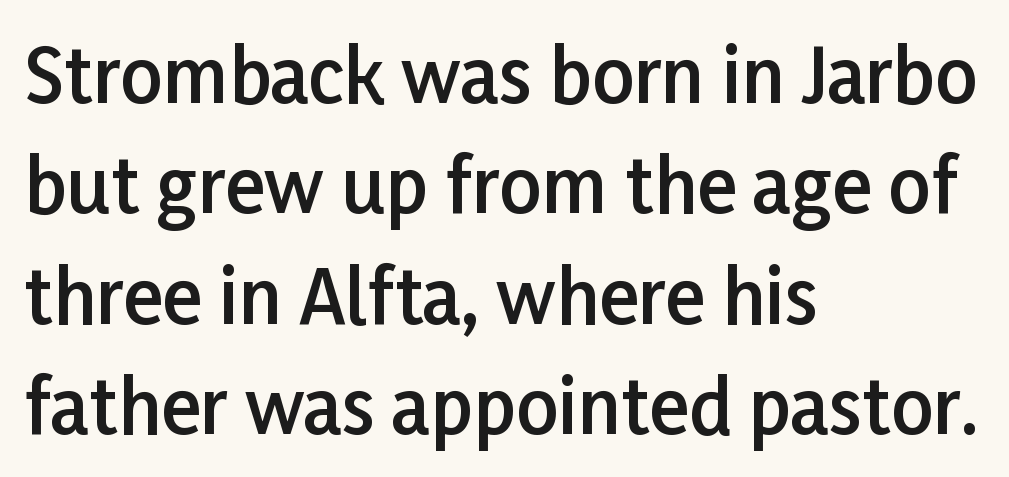
The image shows 74 px semibold sans-serif type, upright; set left-aligned, normal line spacing (1.49x), normal letter spacing, not underlined; low stroke contrast and a medium x-height.
